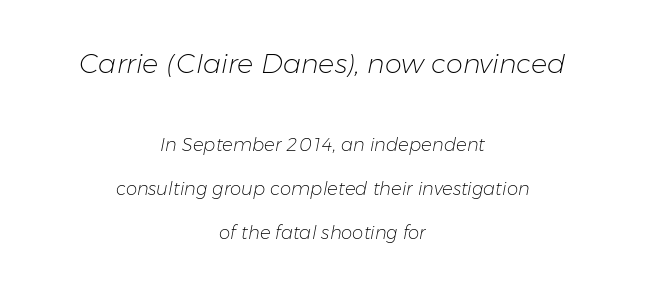
The face used here is rendered with its standard letterfit. A typesetter would mark this as italic. One-word summary of the alignment: center. Heaviness? Minimal to ordinary, like unemphasized prose. Larger block? The one above; the one below is distinctly smaller.
